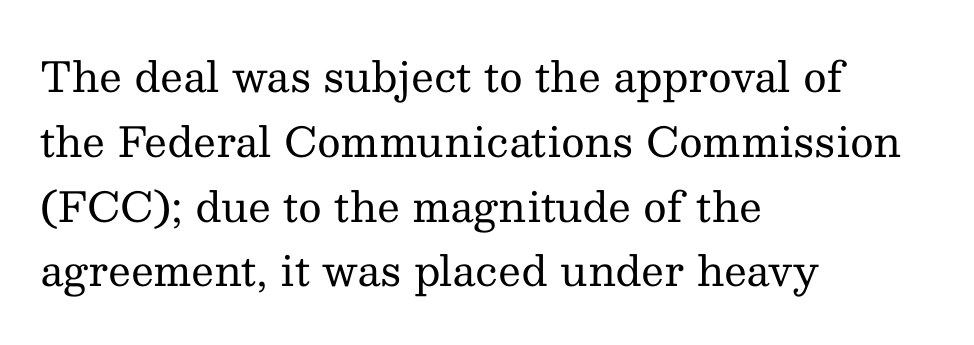
All the whitespace from short lines collects on the right. Think of a printed novel: that variable character pitch is what you see here. Counters stay open thanks to moderate or lighter strokes. Letters rest on an invisible, unmarked baseline.
